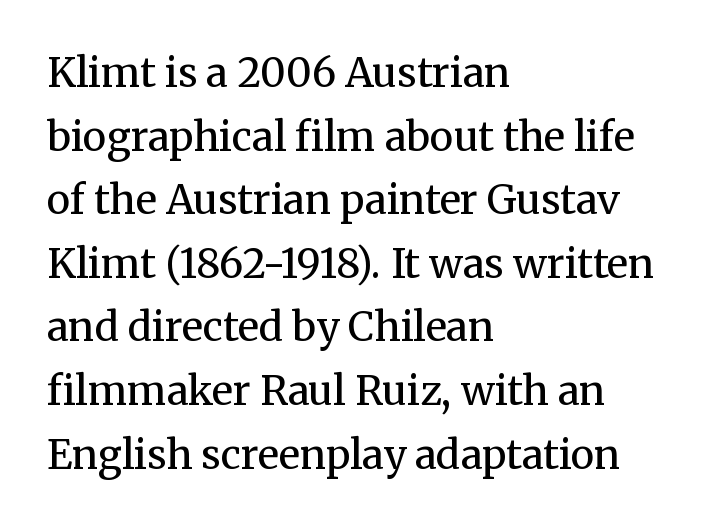
Q: Is the text bold? A: No.
Q: Is the text italic (slanted)? A: No, it is upright.
Q: Is the typeface a serif or a sans-serif typeface? A: Serif.
Q: Is the text underlined? A: No.
Q: How is the paragraph aligned? A: Left-aligned.
Q: Is the spacing between letters normal or unusually wide? A: Normal.
Q: Is the spacing between lines tight, normal or loose? A: Normal.
Q: Width (condensed, normal, or wide)? A: Normal.
Q: Stroke contrast? A: Medium.
Q: x-height? A: Medium.
Q: Monospaced? A: No.
